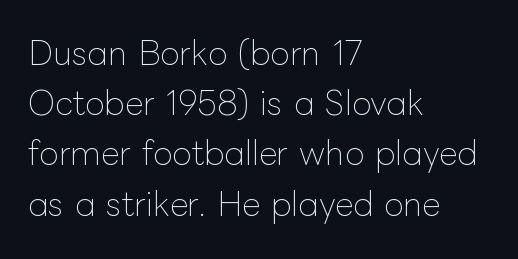
Summary of vertical rhythm: regular, with standard interline spacing. Underline: absent. Proportional: the letters do not fall into vertical columns. Ascenders rise straight up at ninety degrees. You could call the tracking neutral — neither tight nor loose. Weight: in the light-to-regular range.
